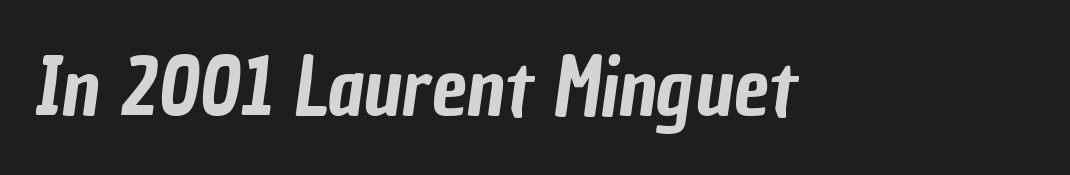
Nothing sits at the stroke ends, so this counts as sans-serif. The baseline area is clear. Each word holds together tightly as a unit, with standard inter-letter gaps. You could not count columns in this text — the font is proportionally spaced.
